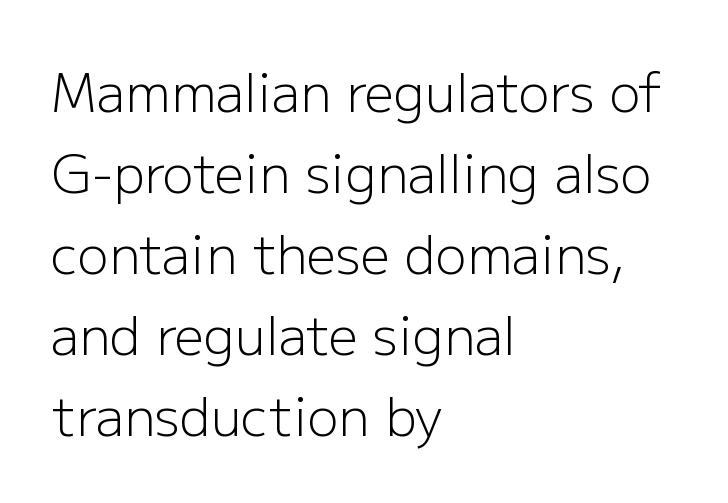
The image shows 52 px light sans-serif type, upright; set left-aligned, normal line spacing (1.56x), normal letter spacing, not underlined; low stroke contrast and a medium x-height.
